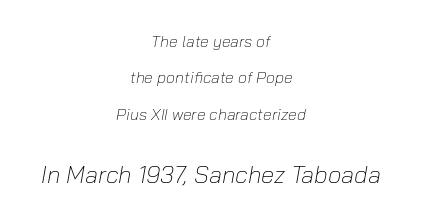
{"italic": "yes", "lean": "right", "slant_degrees": 10, "bold": "no", "underline": "no", "align": "center", "line_spacing": "loose", "line_spacing_ratio": 2.27, "letter_spacing": "normal", "letter_spacing_em": 0.0, "larger_block": "second", "size_ratio": 1.5, "glyph_px": 24}
